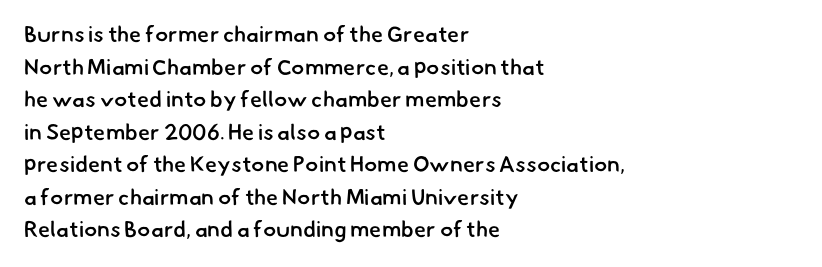
The image shows 22 px text type; set left-aligned, normal line spacing (1.48x), normal letter spacing, not underlined.
